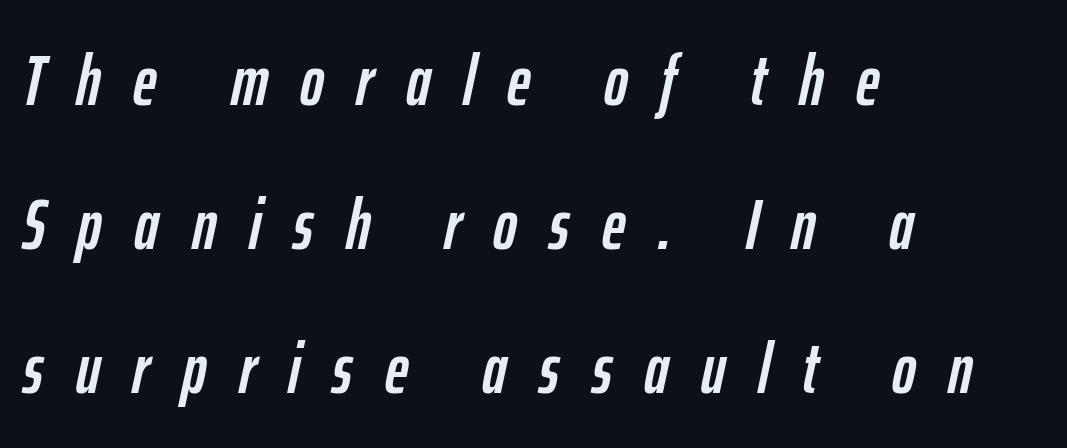
The image shows 72 px condensed type, italic (leaning right); set left-aligned, loose line spacing (2.0x), unusually wide letter spacing (+0.45 em), not underlined; low stroke contrast and a medium x-height.
